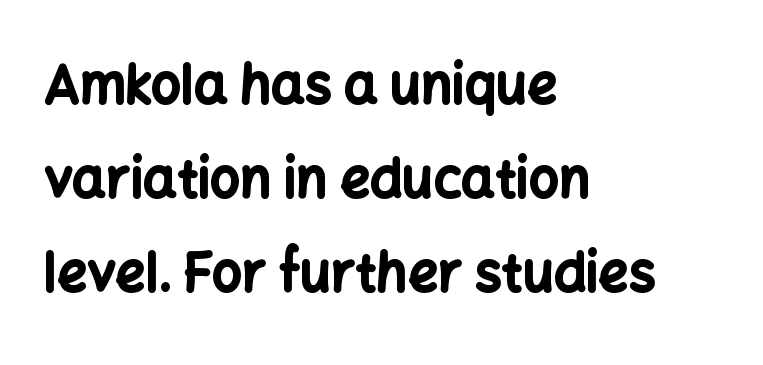
{"serif": "no", "italic": "no", "bold": "yes", "weight": "bold", "width": "normal", "stroke_contrast": "low", "x_height": "medium", "monospaced": "no", "underline": "no", "align": "left", "line_spacing_ratio": 1.77, "letter_spacing": "normal", "letter_spacing_em": 0.0, "glyph_px": 53}
